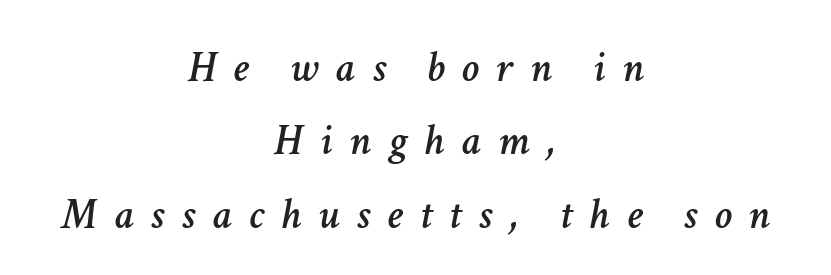
{"italic": "yes", "lean": "right", "slant_degrees": 11, "width": "normal", "stroke_contrast": "low", "x_height": "medium", "monospaced": "no", "underline": "no", "align": "center", "line_spacing": "normal", "line_spacing_ratio": 1.67, "letter_spacing": "wide", "letter_spacing_em": 0.39, "glyph_px": 44}
